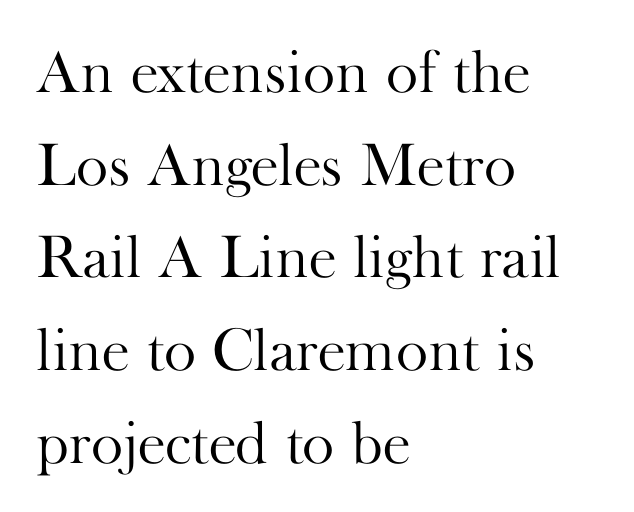
Q: Is the text bold? A: No.
Q: Is the text italic (slanted)? A: No, it is upright.
Q: Is the typeface a serif or a sans-serif typeface? A: Serif.
Q: Is the text underlined? A: No.
Q: How is the paragraph aligned? A: Left-aligned.
Q: Is the spacing between letters normal or unusually wide? A: Normal.
Q: Is the spacing between lines tight, normal or loose? A: Normal.
Q: Width (condensed, normal, or wide)? A: Normal.
Q: Stroke contrast? A: High.
Q: x-height? A: Small.
Q: Monospaced? A: No.
